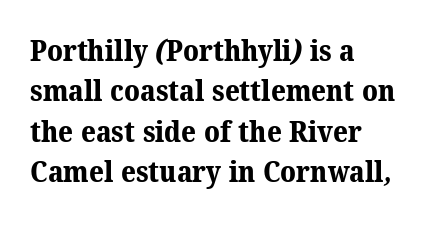
The image shows 29 px bold serif type; set left-aligned, normal line spacing (1.39x), normal letter spacing, not underlined; medium stroke contrast and a medium x-height.
